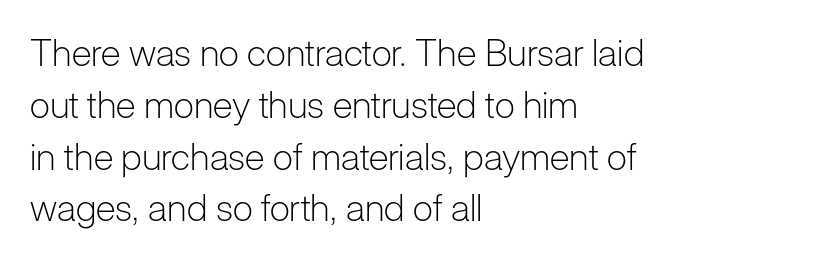
To sum up the face: it is a sans, with no serifs. Tracking value appears to be zero — textbook default spacing. Notice how the passage keeps a crisp vertical edge on the left only. A typesetter would mark this as roman, not italic. Descenders hang freely into open space. These lines sit exactly where default settings would place them.
